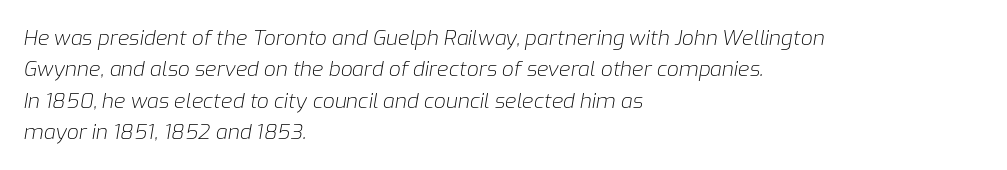
The image shows 21 px text type, italic (leaning right); set left-aligned, normal line spacing (1.5x), normal letter spacing, not underlined.
